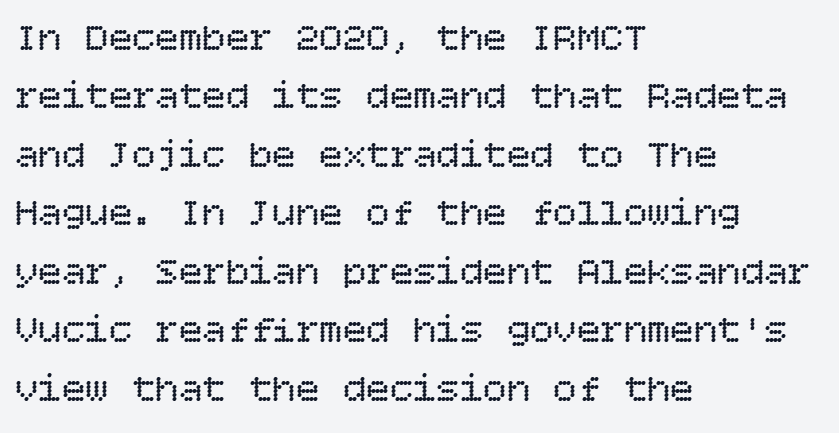
The image shows 39 px regular-weight type, upright; set left-aligned, normal line spacing (1.5x), normal letter spacing, not underlined; low stroke contrast and a large x-height.
